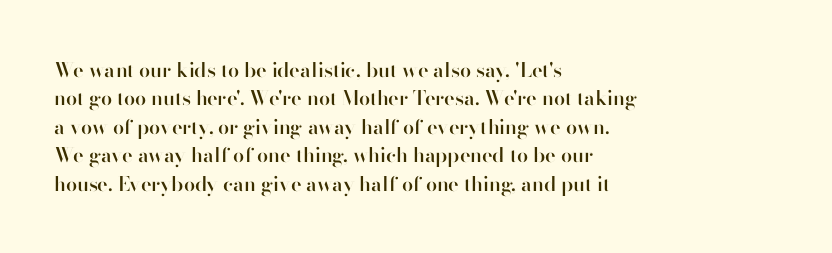
The strokes are fattened partway — semibold, not bold. The typesetter chose a ragged-right arrangement here. The letters sit at their default tracking, neither squeezed nor spread. If you measured baseline to baseline, you'd find a middling distance. The font's upright variant was chosen for this text.
